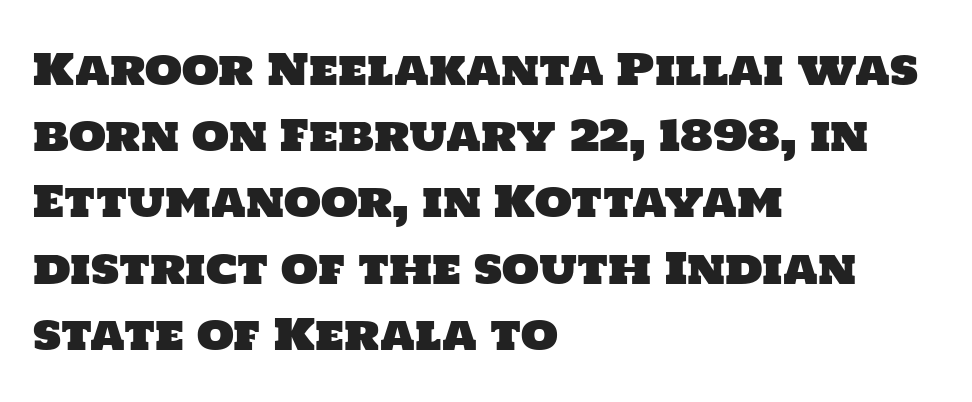
{"serif": "no", "width": "normal", "stroke_contrast": "low", "x_height": "large", "monospaced": "no", "underline": "no", "align": "left", "line_spacing": "normal", "line_spacing_ratio": 1.54, "letter_spacing": "normal", "letter_spacing_em": 0.0, "glyph_px": 43}
